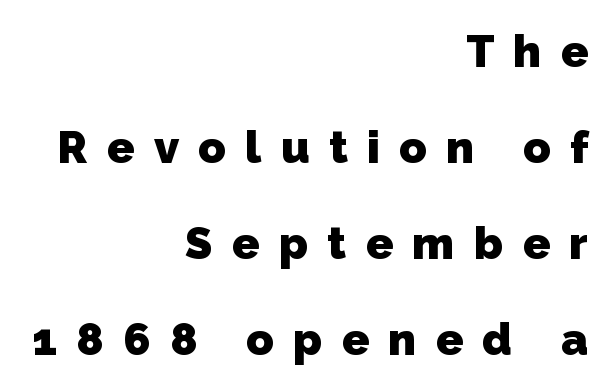
The designer dialed line spacing up above the default. Check under the words: just untouched page. Each letter keeps its own natural width here, so spacing adapts to shape. Short and long lines alike share a common ending point at right. The glyphs in this specimen are sans serif.
